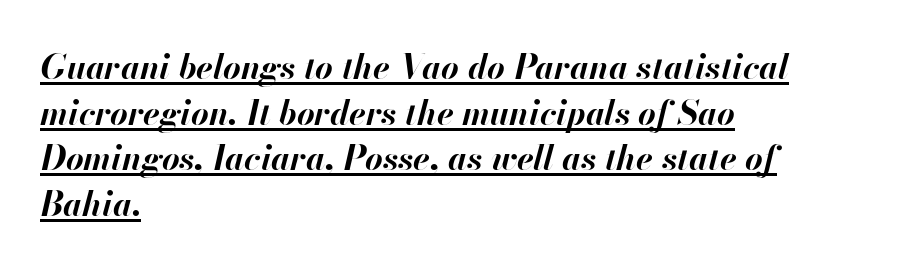
A typesetter would mark this as italic. These lines are rendered in a variable-pitch font. The lines sit at an ordinary, default distance from one another. These lines keep a tight, regular rhythm from letter to letter. The face used here has the dense, thick strokes of a bold. Casual observation: everything's shoved over to the left.
